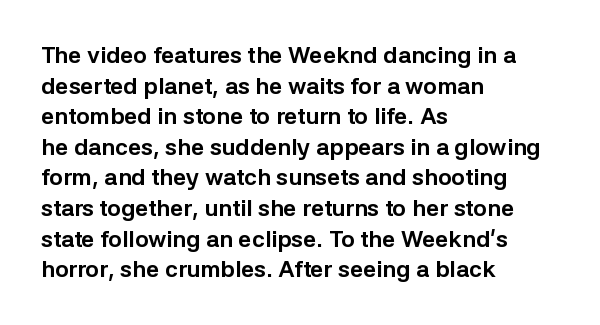
Nobody touched the tracking dial on this one. Heft: maximum for text — a bold. The rendering anchors every line to the left-hand side. The line-height multiplier appears to be the usual default.
